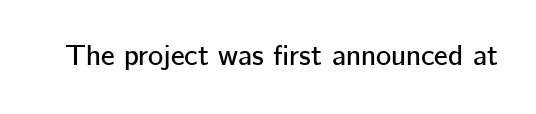
The letterforms sit shoulder to shoulder at normal distance. Vertical strokes here are truly vertical. Proportional: the letters do not fall into vertical columns. The specimen omits any rule beneath the text block's lines. Typographically, this falls in the sans-serif category.
